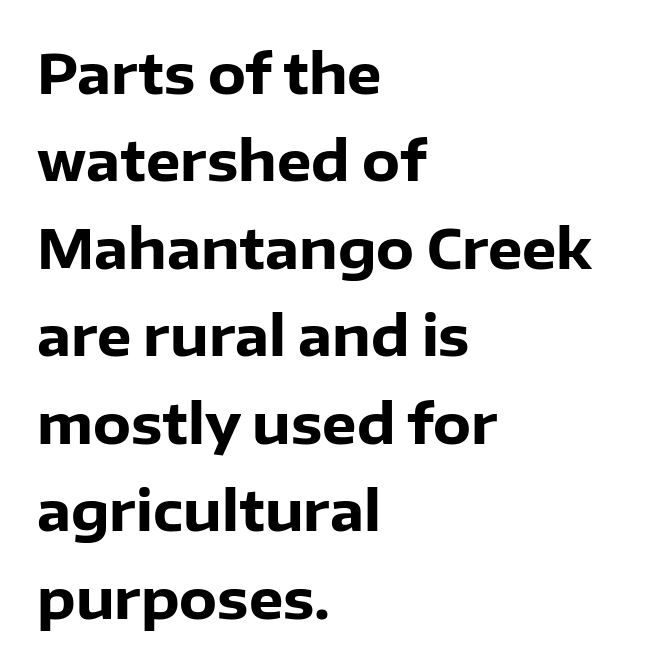
Q: Is the text bold? A: Yes.
Q: Is the text italic (slanted)? A: No, it is upright.
Q: Is the typeface a serif or a sans-serif typeface? A: Sans-serif.
Q: Is the text underlined? A: No.
Q: How is the paragraph aligned? A: Left-aligned.
Q: Is the spacing between letters normal or unusually wide? A: Normal.
Q: Is the spacing between lines tight, normal or loose? A: Normal.
Q: Width (condensed, normal, or wide)? A: Normal.
Q: Stroke contrast? A: Low.
Q: x-height? A: Medium.
Q: Monospaced? A: No.
